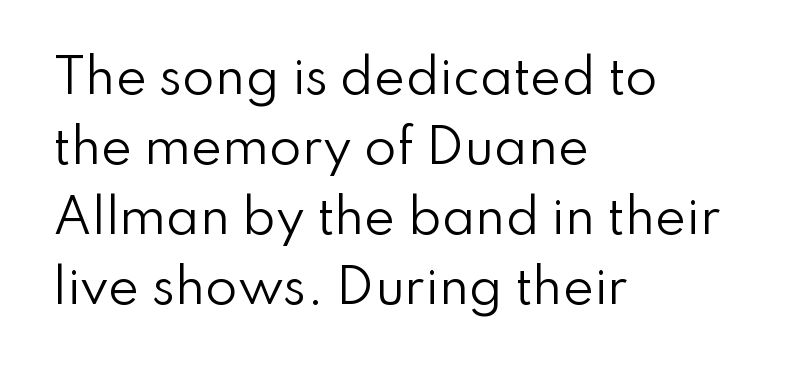
Q: Is the text bold? A: No.
Q: Is the text italic (slanted)? A: No, it is upright.
Q: Is the typeface a serif or a sans-serif typeface? A: Sans-serif.
Q: Is the text underlined? A: No.
Q: How is the paragraph aligned? A: Left-aligned.
Q: Is the spacing between letters normal or unusually wide? A: Normal.
Q: Is the spacing between lines tight, normal or loose? A: Normal.
Q: Width (condensed, normal, or wide)? A: Normal.
Q: Stroke contrast? A: Low.
Q: x-height? A: Small.
Q: Monospaced? A: No.
